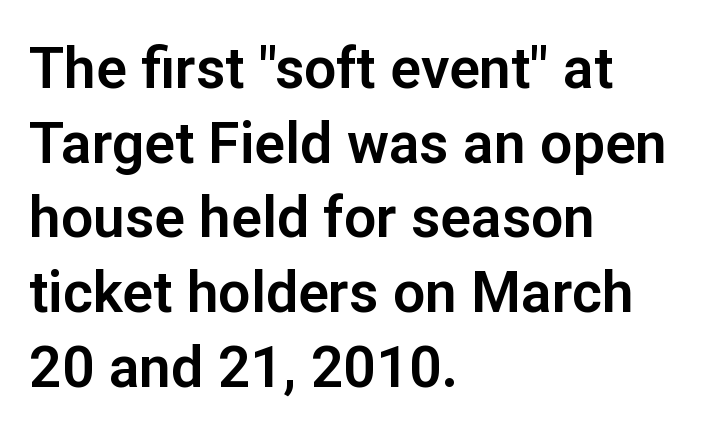
The image shows 57 px sans-serif type, upright; set left-aligned, normal line spacing (1.31x), normal letter spacing, not underlined; low stroke contrast and a medium x-height.
